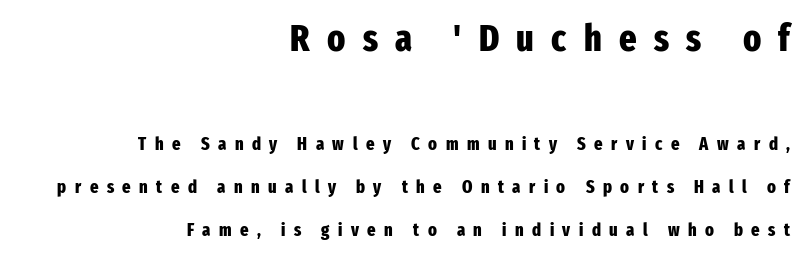
The image shows 37 px heavy, condensed sans-serif type, upright; set right-aligned, loose line spacing (2.37x), unusually wide letter spacing (+0.47 em), not underlined; the first (top) block is 2.06x larger; low stroke contrast and a medium x-height.
